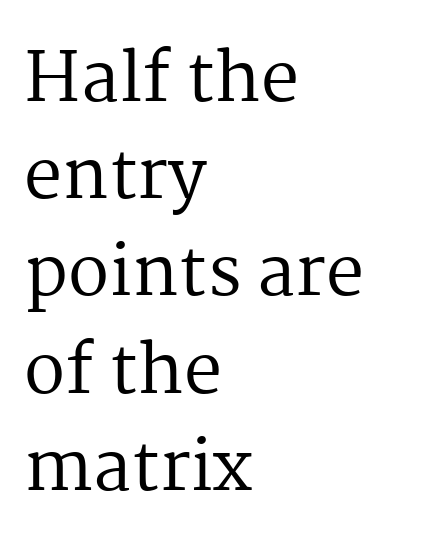
{"serif": "yes", "italic": "no", "bold": "no", "weight": "regular", "width": "normal", "stroke_contrast": "medium", "x_height": "medium", "monospaced": "no", "underline": "no", "align": "left", "line_spacing": "normal", "line_spacing_ratio": 1.43, "letter_spacing": "normal", "letter_spacing_em": 0.0, "glyph_px": 68}
